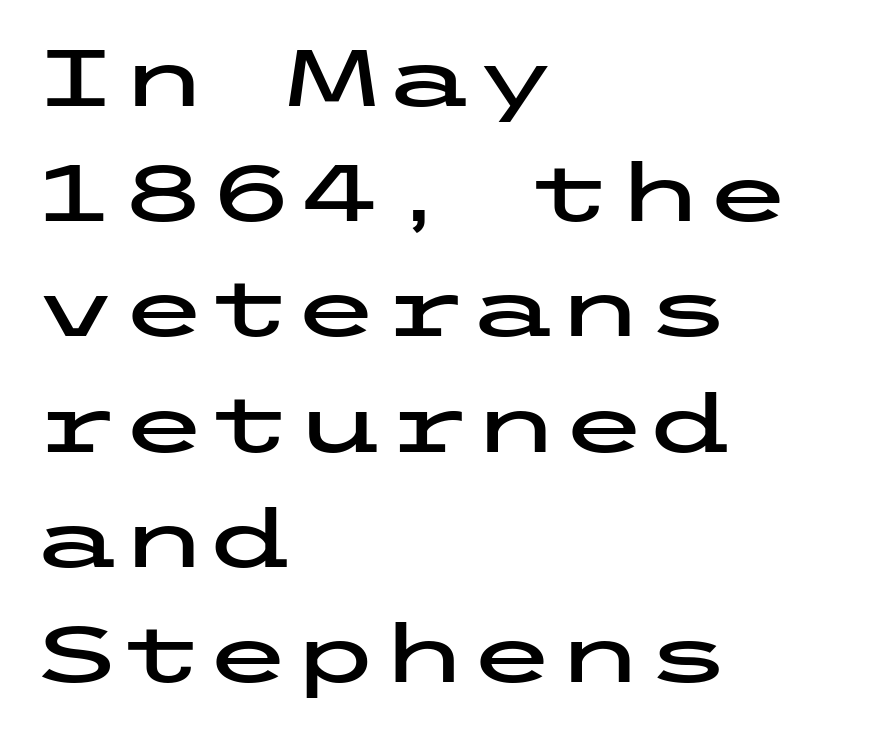
The image shows 80 px wide sans-serif type, upright; set left-aligned, normal line spacing (1.44x), normal letter spacing, not underlined; low stroke contrast and a medium x-height.
